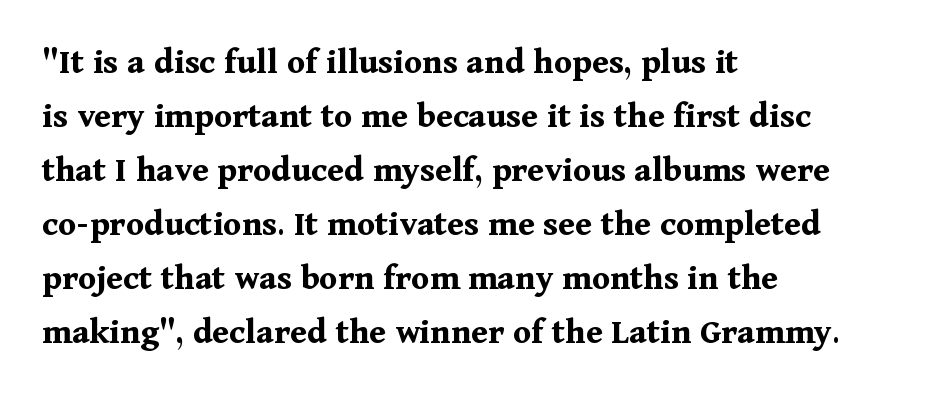
Q: Is the text bold? A: Yes.
Q: Is the text italic (slanted)? A: No, it is upright.
Q: Is the typeface a serif or a sans-serif typeface? A: Serif.
Q: Is the text underlined? A: No.
Q: How is the paragraph aligned? A: Left-aligned.
Q: Is the spacing between letters normal or unusually wide? A: Normal.
Q: Is the spacing between lines tight, normal or loose? A: Normal.
Q: Width (condensed, normal, or wide)? A: Normal.
Q: Stroke contrast? A: Medium.
Q: x-height? A: Medium.
Q: Monospaced? A: No.
